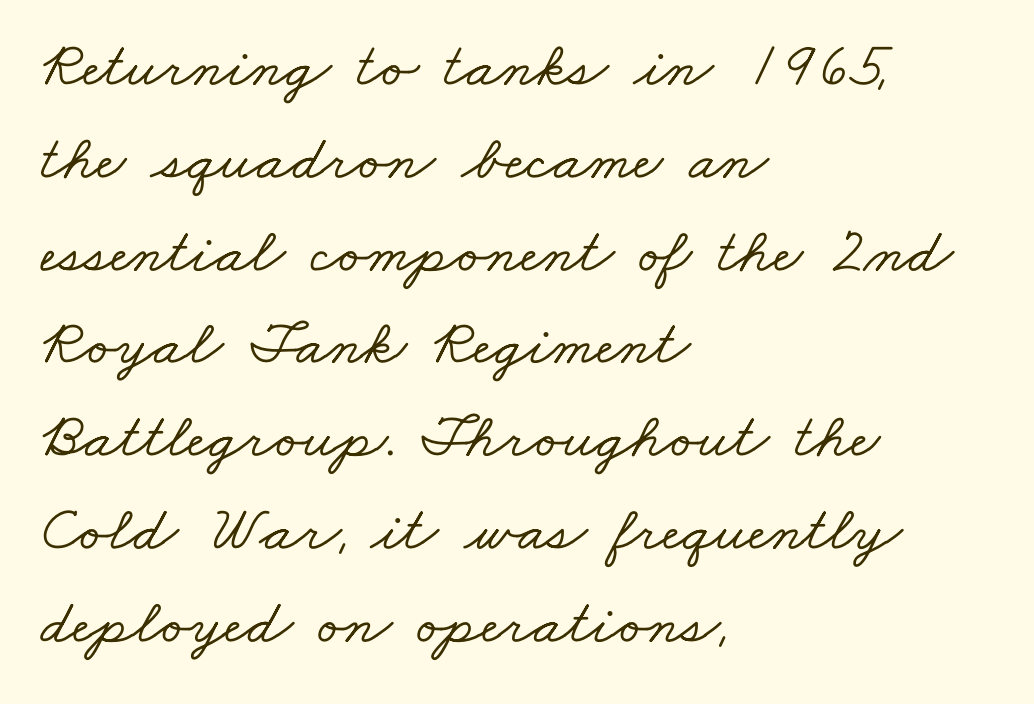
{"serif": "yes", "width": "wide", "stroke_contrast": "low", "x_height": "small", "monospaced": "no", "underline": "no", "align": "left", "line_spacing": "normal", "line_spacing_ratio": 1.45, "letter_spacing": "normal", "letter_spacing_em": 0.0, "glyph_px": 64}
